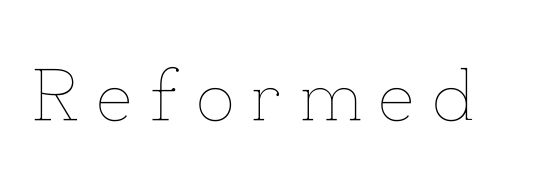
Q: Is the text bold? A: No.
Q: Is the text italic (slanted)? A: No, it is upright.
Q: Is the text underlined? A: No.
Q: Is the spacing between letters normal or unusually wide? A: Unusually wide.
Q: Width (condensed, normal, or wide)? A: Normal.
Q: Stroke contrast? A: Low.
Q: x-height? A: Small.
Q: Monospaced? A: No.
